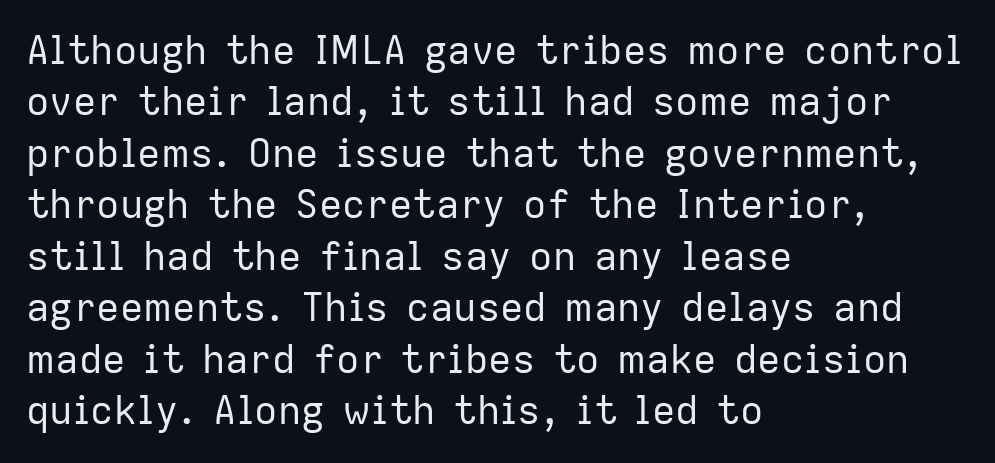
{"serif": "no", "italic": "no", "bold": "no", "weight": "regular", "width": "normal", "stroke_contrast": "low", "x_height": "medium", "monospaced": "no", "underline": "no", "align": "left", "line_spacing": "normal", "line_spacing_ratio": 1.32, "letter_spacing": "normal", "letter_spacing_em": 0.0, "glyph_px": 39}
